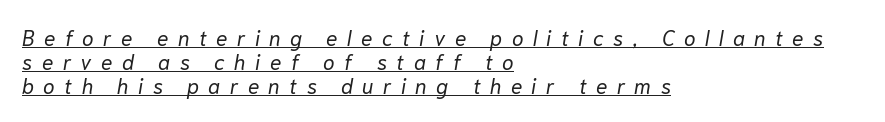
Honestly, the underline is the first thing you notice here. There is plenty of visible air inserted between adjacent glyphs. The vertical gap from one line to the next is small. Italic: yes, the glyphs are oblique. The rendering anchors every line to the left-hand side.
